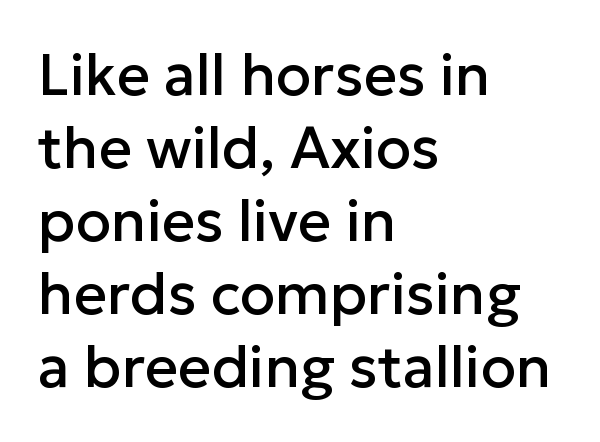
Q: Is the text italic (slanted)? A: No, it is upright.
Q: Is the typeface a serif or a sans-serif typeface? A: Sans-serif.
Q: Is the text underlined? A: No.
Q: How is the paragraph aligned? A: Left-aligned.
Q: Is the spacing between letters normal or unusually wide? A: Normal.
Q: Is the spacing between lines tight, normal or loose? A: Normal.
Q: Width (condensed, normal, or wide)? A: Normal.
Q: Stroke contrast? A: Low.
Q: x-height? A: Medium.
Q: Monospaced? A: No.
